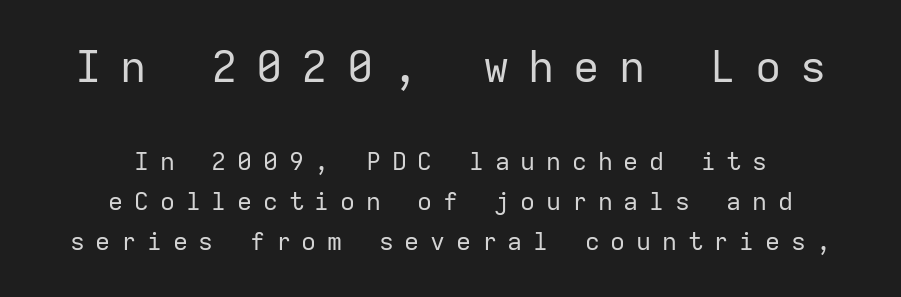
Q: Is the text bold? A: No.
Q: Is the text italic (slanted)? A: No, it is upright.
Q: Is the typeface a serif or a sans-serif typeface? A: Sans-serif.
Q: Is the text underlined? A: No.
Q: How is the paragraph aligned? A: Centered.
Q: Is the spacing between letters normal or unusually wide? A: Unusually wide.
Q: Is the spacing between lines tight, normal or loose? A: Normal.
Q: Which block of text is set in a larger size, the first (top) or the second (bottom)? A: The first (top) one.
Q: Width (condensed, normal, or wide)? A: Normal.
Q: Stroke contrast? A: Low.
Q: x-height? A: Medium.
Q: Monospaced? A: Yes.
